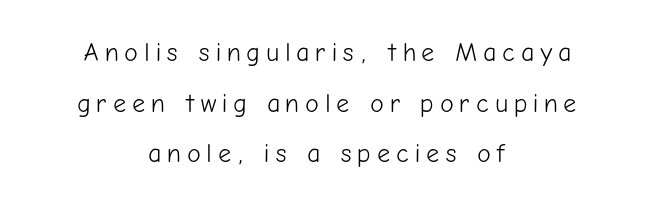
Q: Is the text bold? A: No.
Q: Is the text italic (slanted)? A: No, it is upright.
Q: Is the text underlined? A: No.
Q: How is the paragraph aligned? A: Centered.
Q: Is the spacing between letters normal or unusually wide? A: Unusually wide.
Q: Is the spacing between lines tight, normal or loose? A: Loose.
